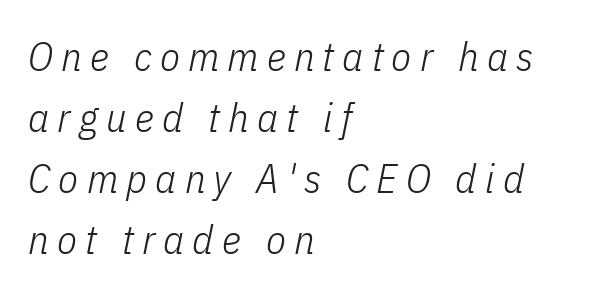
The image shows 41 px light, condensed type, italic (leaning right); set left-aligned, normal line spacing (1.49x), unusually wide letter spacing (+0.2 em), not underlined; low stroke contrast and a medium x-height.
